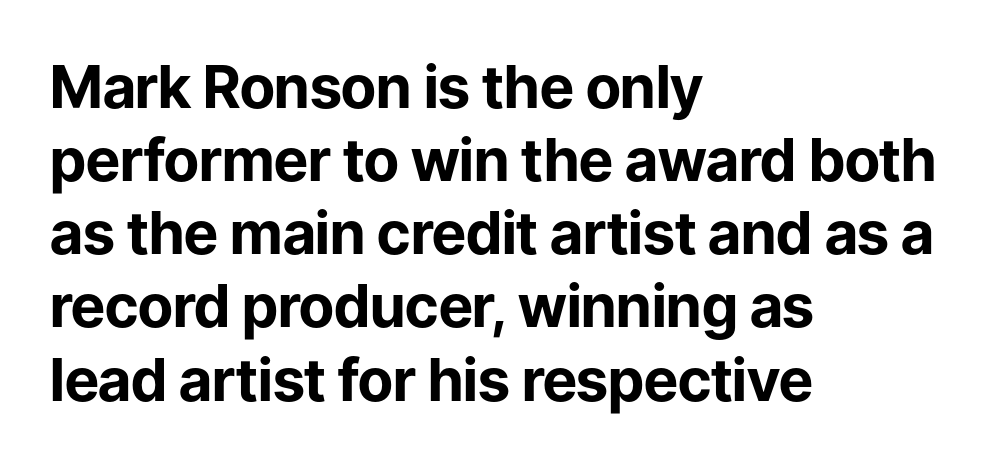
Q: Is the text bold? A: Yes.
Q: Is the text italic (slanted)? A: No, it is upright.
Q: Is the typeface a serif or a sans-serif typeface? A: Sans-serif.
Q: Is the text underlined? A: No.
Q: How is the paragraph aligned? A: Left-aligned.
Q: Is the spacing between letters normal or unusually wide? A: Normal.
Q: Width (condensed, normal, or wide)? A: Normal.
Q: Stroke contrast? A: Low.
Q: x-height? A: Medium.
Q: Monospaced? A: No.
